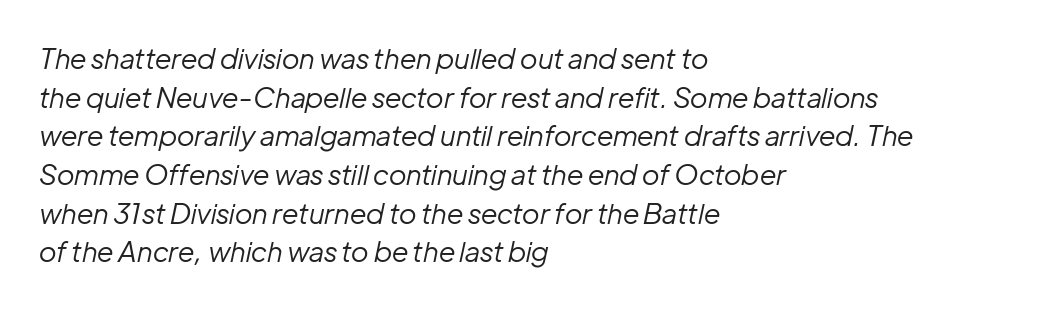
{"italic": "yes", "lean": "right", "slant_degrees": 12, "bold": "no", "weight": "regular", "width": "normal", "stroke_contrast": "low", "x_height": "medium", "monospaced": "no", "underline": "no", "align": "left", "line_spacing": "normal", "line_spacing_ratio": 1.38, "letter_spacing": "normal", "letter_spacing_em": 0.0, "glyph_px": 28}
